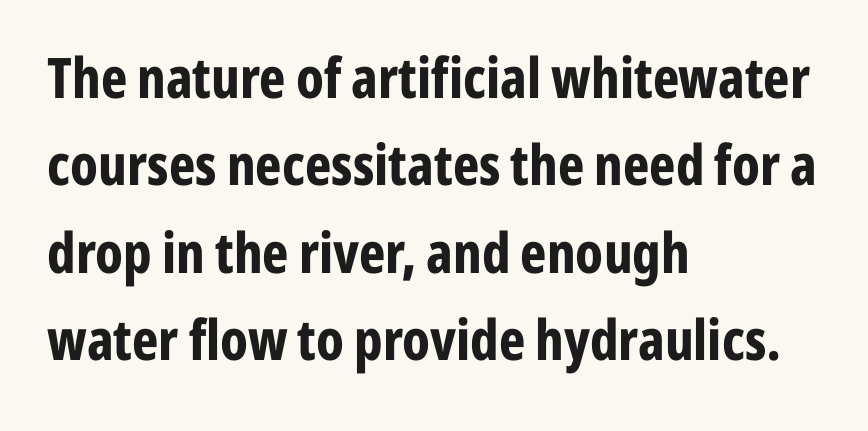
{"serif": "no", "italic": "no", "bold": "yes", "weight": "bold", "width": "condensed", "stroke_contrast": "low", "x_height": "medium", "monospaced": "no", "underline": "no", "align": "left", "line_spacing": "normal", "line_spacing_ratio": 1.56, "letter_spacing": "normal", "letter_spacing_em": 0.0, "glyph_px": 56}
